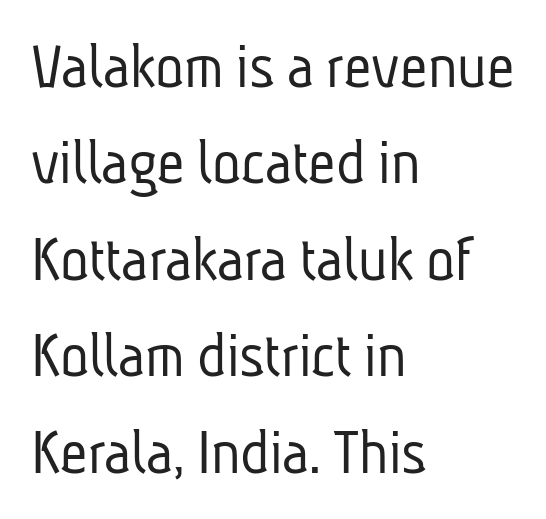
The image shows 67 px light, condensed sans-serif type; set left-aligned, normal line spacing (1.44x), normal letter spacing, not underlined; low stroke contrast and a medium x-height.
